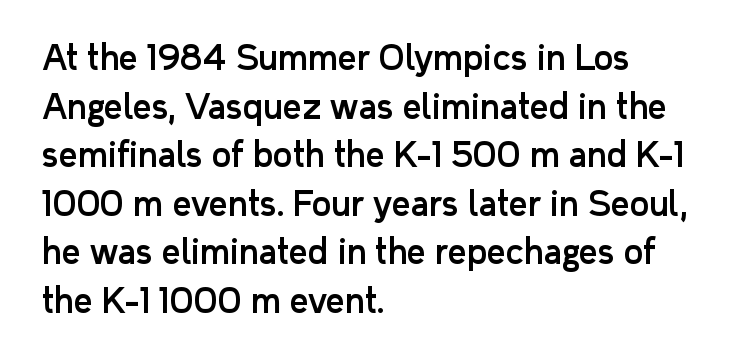
{"serif": "no", "italic": "no", "width": "normal", "stroke_contrast": "low", "x_height": "medium", "monospaced": "no", "underline": "no", "align": "left", "line_spacing": "normal", "line_spacing_ratio": 1.47, "letter_spacing": "normal", "letter_spacing_em": 0.0, "glyph_px": 33}
